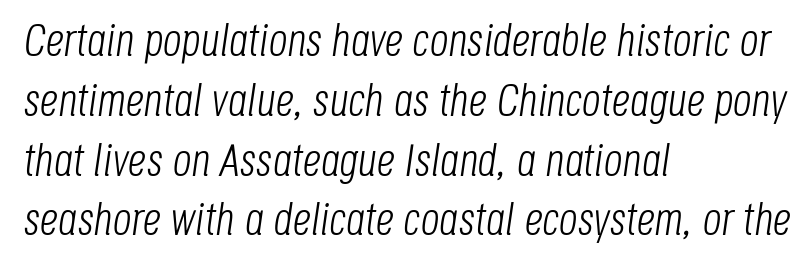
Teacher's note: observe the even left margin — that is flush-left alignment. Is the stroke heavy? The answer is a plain regular-or-lighter. The block of text has a typical density, with ordinary space between rows. Characters are canted at an angle relative to the baseline's perpendicular.
